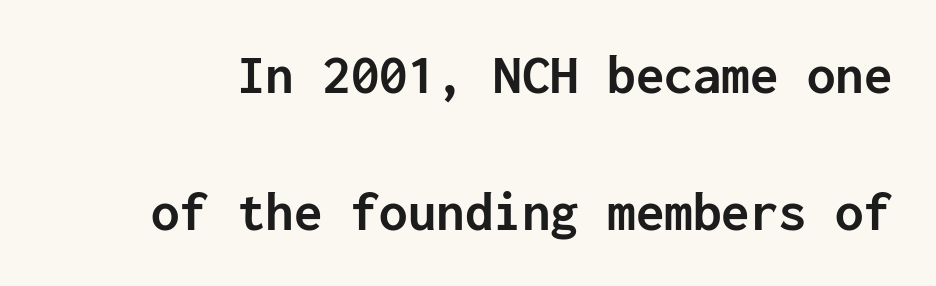
The image shows 57 px semibold sans-serif type, upright, monospaced; set loose line spacing (2.41x), normal letter spacing, not underlined; low stroke contrast and a medium x-height.
